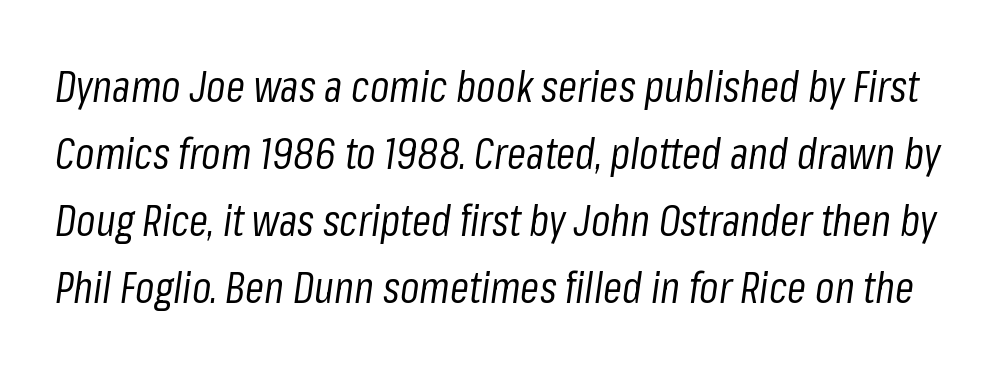
The font's italic variant was chosen for this text. Letters rest on an invisible, unmarked baseline. Regarding leading, the lines here are spaced in the standard way. The line texture is even and compact thanks to regular tracking.
